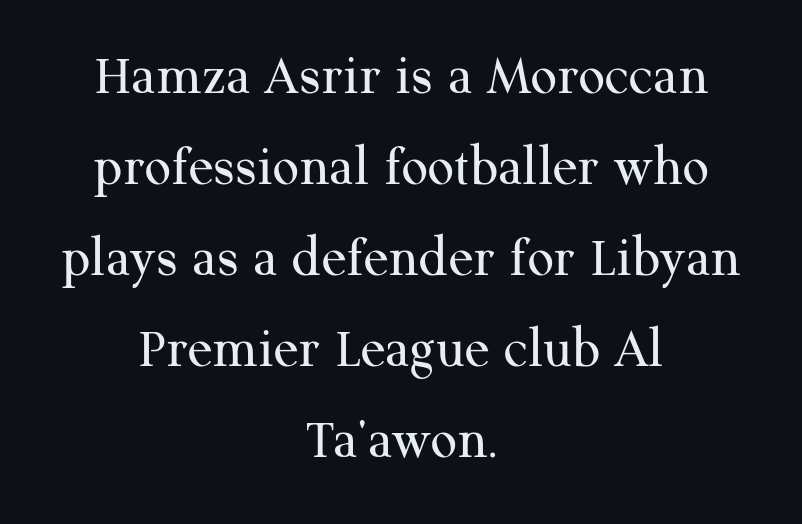
{"serif": "yes", "italic": "no", "bold": "no", "weight": "regular", "width": "normal", "stroke_contrast": "medium", "x_height": "medium", "monospaced": "no", "underline": "no", "align": "center", "line_spacing": "normal", "line_spacing_ratio": 1.57, "letter_spacing": "normal", "letter_spacing_em": 0.0, "glyph_px": 58}
